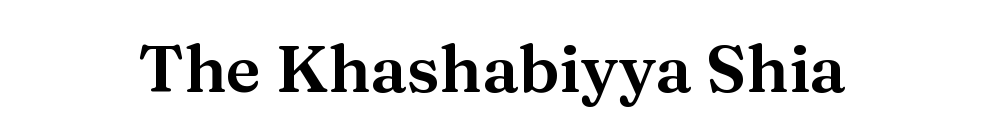
Q: Is the text italic (slanted)? A: No, it is upright.
Q: Is the typeface a serif or a sans-serif typeface? A: Serif.
Q: Is the text underlined? A: No.
Q: Is the spacing between letters normal or unusually wide? A: Normal.
Q: Width (condensed, normal, or wide)? A: Normal.
Q: Stroke contrast? A: Medium.
Q: x-height? A: Medium.
Q: Monospaced? A: No.
